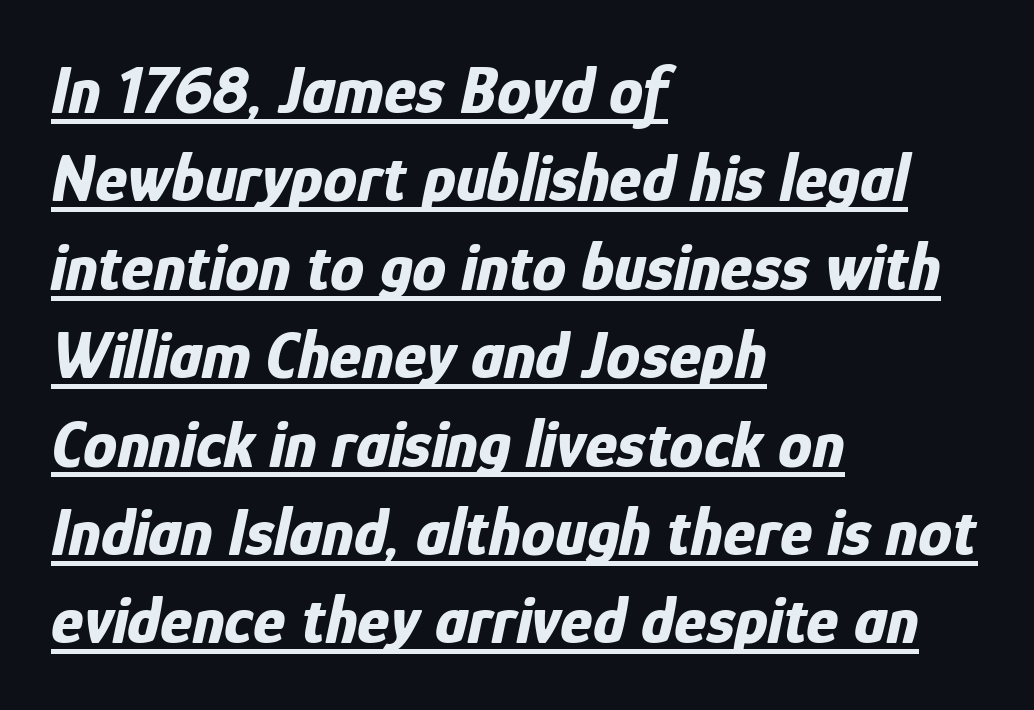
Character widths vary here, with narrow letters taking less room than wide ones. Students, observe: this is what conventionally led text looks like. No extra tracking has been applied to these lines. Notice how the passage keeps a crisp vertical edge on the left only.
